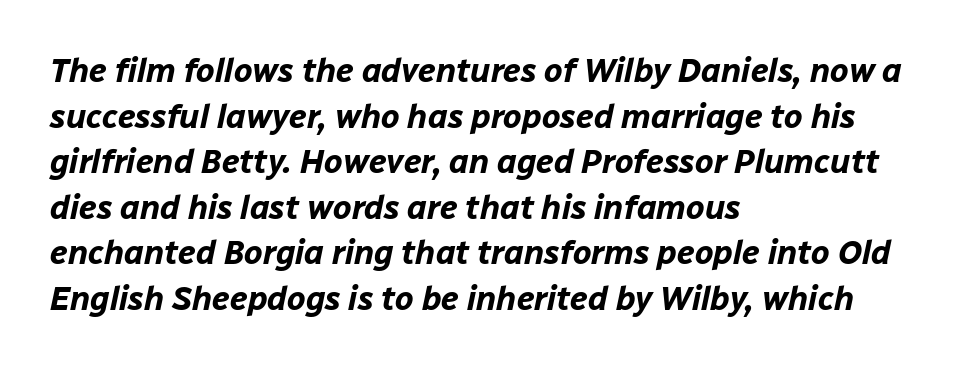
{"italic": "yes", "lean": "right", "slant_degrees": 12, "bold": "yes", "weight": "bold", "width": "normal", "stroke_contrast": "low", "x_height": "medium", "monospaced": "no", "underline": "no", "align": "left", "line_spacing": "normal", "line_spacing_ratio": 1.38, "letter_spacing": "normal", "letter_spacing_em": 0.0, "glyph_px": 33}
